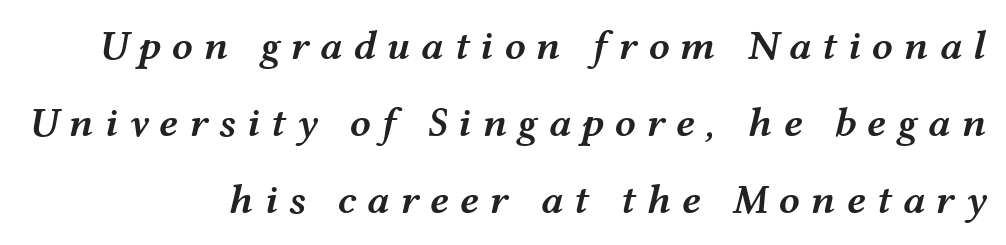
The image shows 42 px semibold, wide type, italic (leaning right); set right-aligned, line spacing 1.83x, unusually wide letter spacing (+0.25 em), not underlined; medium stroke contrast and a medium x-height.
